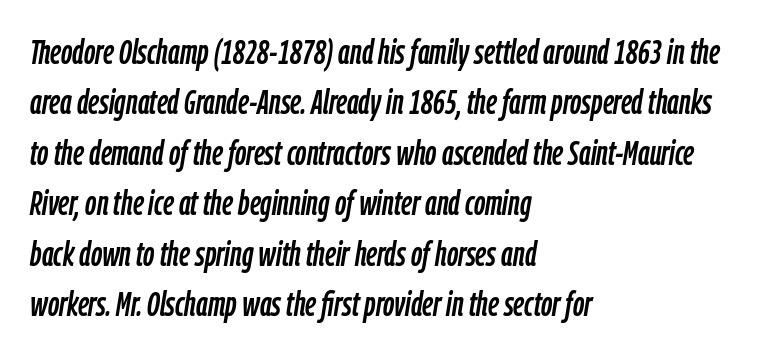
Q: Is the text italic (slanted)? A: Yes, it leans right by about 9 degrees.
Q: Is the text underlined? A: No.
Q: How is the paragraph aligned? A: Left-aligned.
Q: Is the spacing between letters normal or unusually wide? A: Normal.
Q: Is the spacing between lines tight, normal or loose? A: Normal.
Q: Width (condensed, normal, or wide)? A: Condensed.
Q: Stroke contrast? A: Low.
Q: x-height? A: Medium.
Q: Monospaced? A: No.
